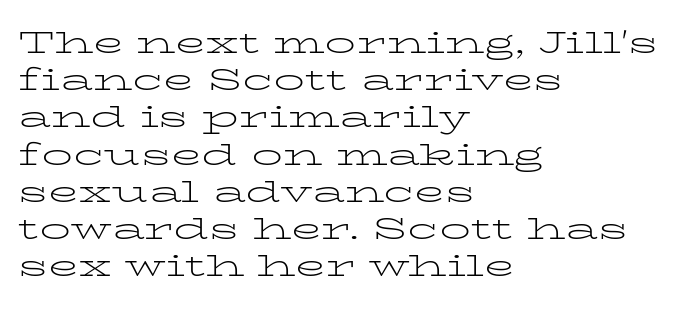
{"serif": "yes", "italic": "no", "bold": "no", "weight": "light", "width": "wide", "stroke_contrast": "low", "x_height": "medium", "monospaced": "no", "underline": "no", "align": "left", "line_spacing_ratio": 1.2, "letter_spacing": "normal", "letter_spacing_em": 0.0, "glyph_px": 31}
